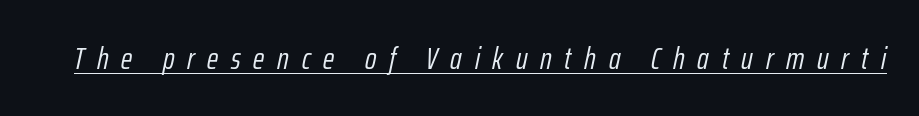
Q: Is the text bold? A: No.
Q: Is the text italic (slanted)? A: Yes, it leans right by about 12 degrees.
Q: Is the text underlined? A: Yes.
Q: Is the spacing between letters normal or unusually wide? A: Unusually wide.
Q: Width (condensed, normal, or wide)? A: Condensed.
Q: Stroke contrast? A: Low.
Q: x-height? A: Medium.
Q: Monospaced? A: No.
